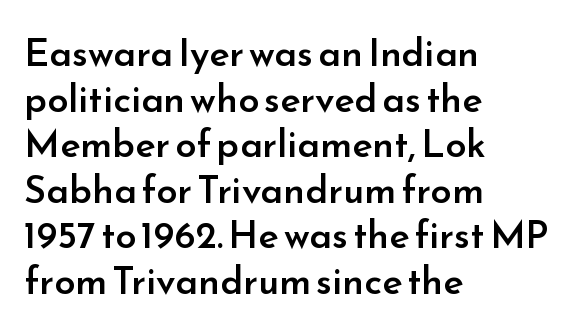
Q: Is the text bold? A: Semi-bold.
Q: Is the text italic (slanted)? A: No, it is upright.
Q: Is the typeface a serif or a sans-serif typeface? A: Sans-serif.
Q: Is the text underlined? A: No.
Q: How is the paragraph aligned? A: Left-aligned.
Q: Is the spacing between letters normal or unusually wide? A: Normal.
Q: Width (condensed, normal, or wide)? A: Normal.
Q: Stroke contrast? A: Low.
Q: x-height? A: Small.
Q: Monospaced? A: No.
